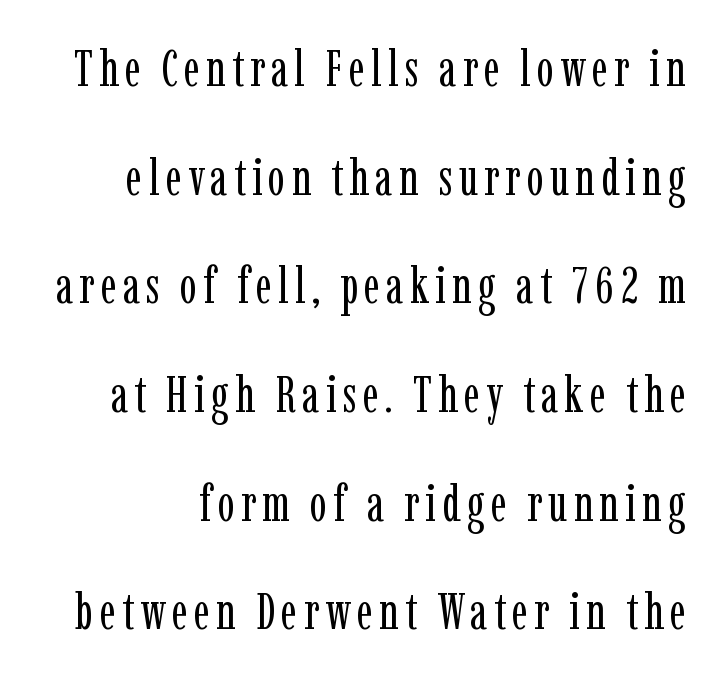
The image shows 51 px regular-weight, condensed serif type, upright; set loose line spacing (2.13x), not underlined; low stroke contrast and a medium x-height.
